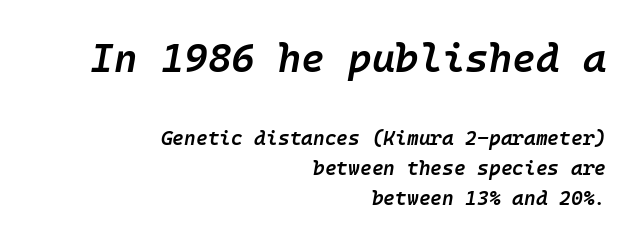
{"italic": "yes", "lean": "right", "slant_degrees": 10, "bold": "semi", "weight": "semibold", "width": "normal", "stroke_contrast": "low", "x_height": "medium", "underline": "no", "align": "right", "line_spacing": "normal", "line_spacing_ratio": 1.5, "letter_spacing": "normal", "letter_spacing_em": 0.0, "larger_block": "first", "size_ratio": 2.0, "glyph_px": 40}
